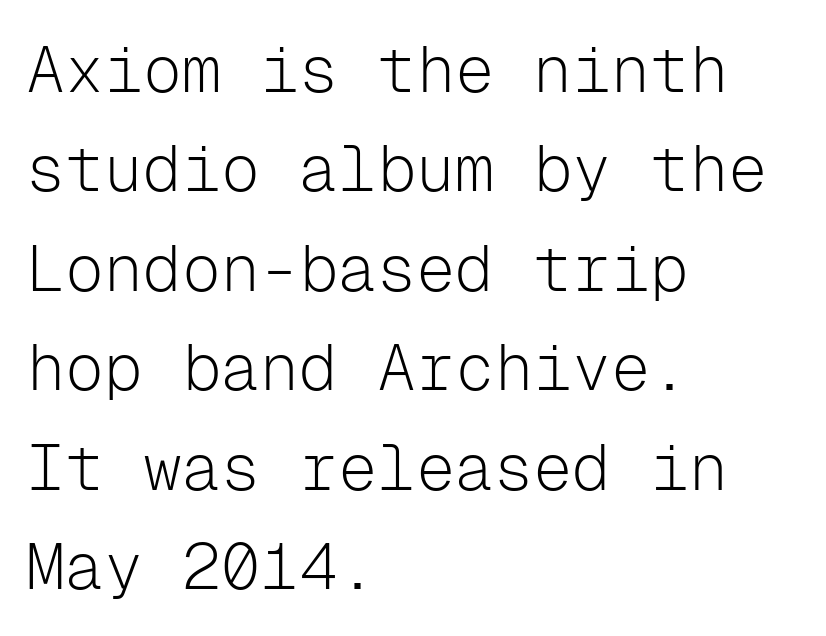
The image shows 65 px light sans-serif type, upright, monospaced; set left-aligned, normal line spacing (1.53x), normal letter spacing, not underlined; low stroke contrast and a medium x-height.
